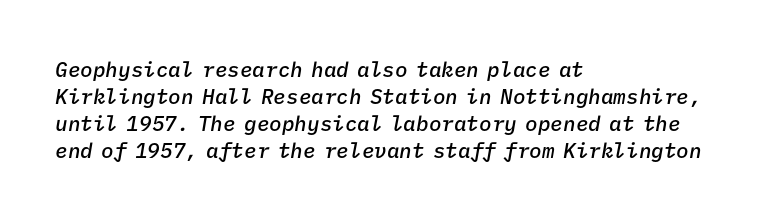
{"italic": "yes", "lean": "right", "slant_degrees": 9, "bold": "semi", "underline": "no", "align": "left", "line_spacing": "normal", "line_spacing_ratio": 1.28, "letter_spacing": "normal", "letter_spacing_em": 0.0, "glyph_px": 21}
